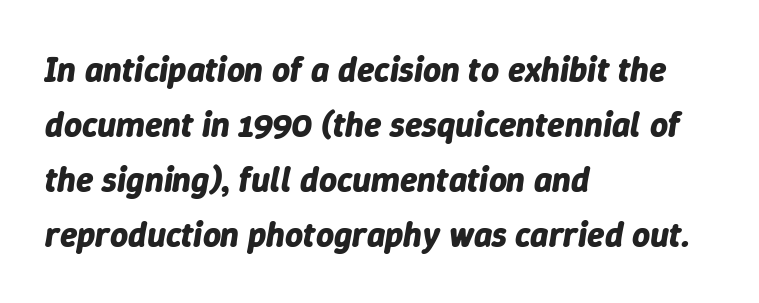
Does extra space separate the letters? No, they use regular spacing. How heavy is the stroke? Heavy — this is a bold. A typesetter would mark this as italic. This sample keeps an unexceptional amount of space between lines.
